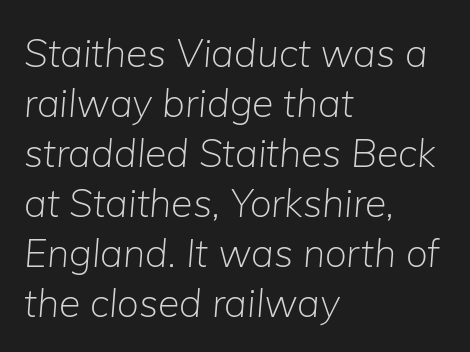
The image shows 39 px light type, italic (leaning right); set left-aligned, normal line spacing (1.28x), normal letter spacing, not underlined; low stroke contrast and a medium x-height.
